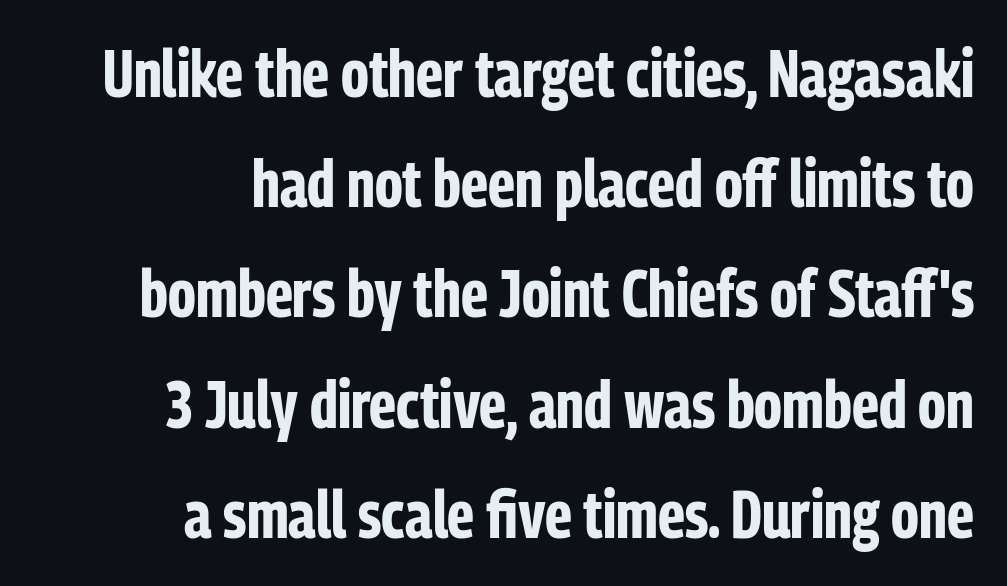
Caption: standard tracking, unaltered. Posture: straight, roman, zero tilt. Rows of type keep a routine distance in the vertical direction. Character widths vary here, with narrow letters taking less room than wide ones.
